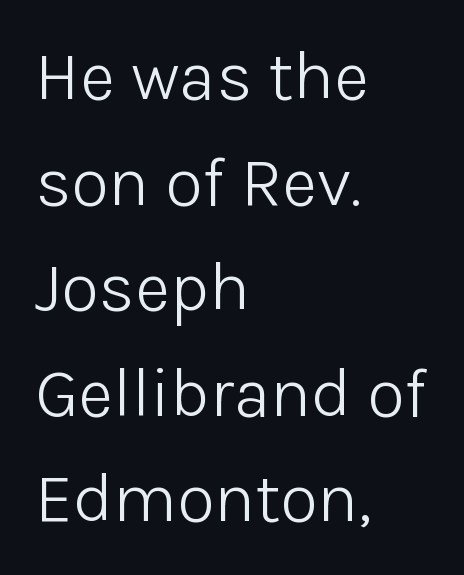
The image shows 69 px light sans-serif type, upright; set left-aligned, normal line spacing (1.53x), normal letter spacing, not underlined; low stroke contrast and a medium x-height.
